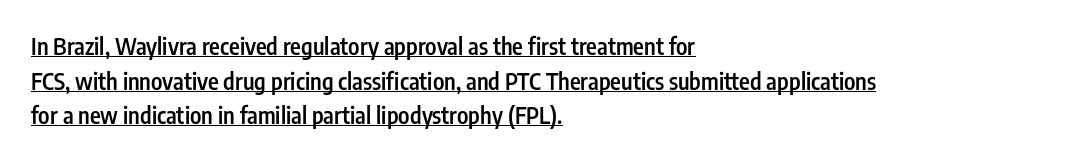
{"italic": "no", "bold": "semi", "underline": "yes", "align": "left", "line_spacing": "normal", "line_spacing_ratio": 1.51, "letter_spacing": "normal", "letter_spacing_em": 0.0, "glyph_px": 23}
